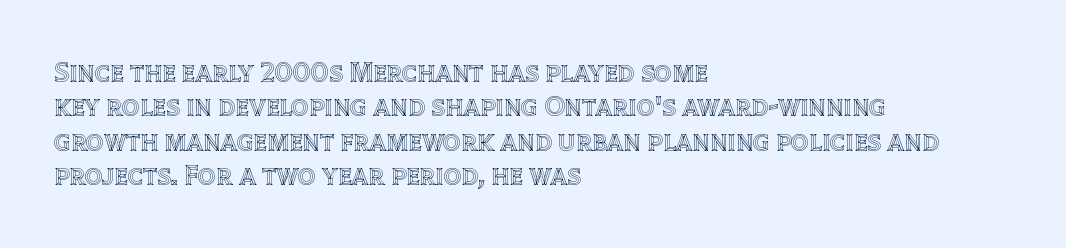
The image shows 28 px text type, upright; set left-aligned, line spacing 1.23x, normal letter spacing, not underlined; a large x-height.
